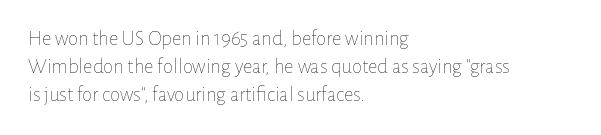
The image shows 21 px text type, upright; set left-aligned, normal line spacing (1.34x), normal letter spacing, not underlined.
